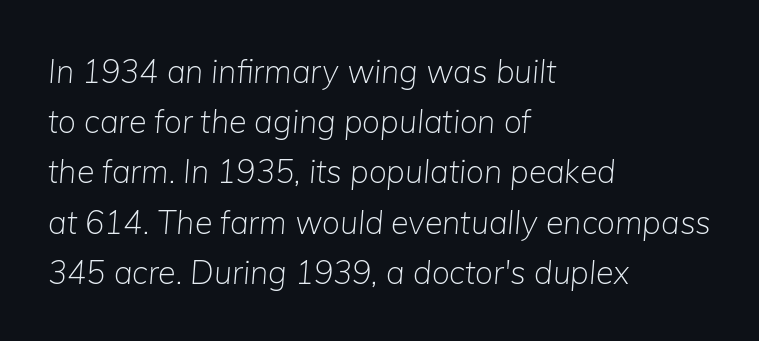
Underline: absent. The line texture is even and compact thanks to regular tracking. Each new line begins a customary step beneath the previous one. Varying glyph widths throughout — classic text-font behaviour. Emphasis-style slanted type is in use.
